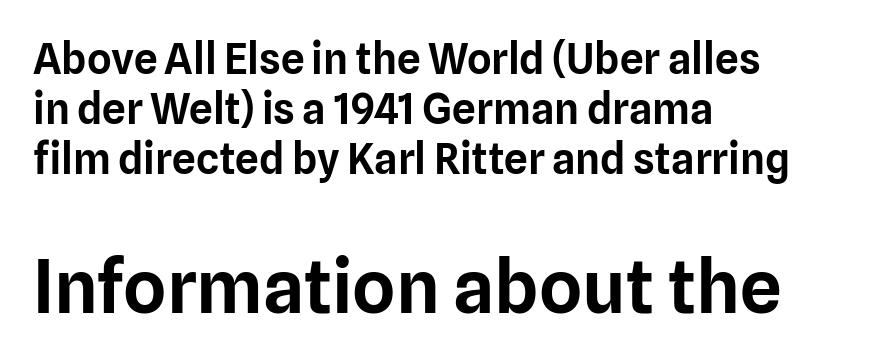
Q: Is the text italic (slanted)? A: No, it is upright.
Q: Is the typeface a serif or a sans-serif typeface? A: Sans-serif.
Q: Is the text underlined? A: No.
Q: How is the paragraph aligned? A: Left-aligned.
Q: Is the spacing between letters normal or unusually wide? A: Normal.
Q: Which block of text is set in a larger size, the first (top) or the second (bottom)? A: The second (bottom) one.
Q: Width (condensed, normal, or wide)? A: Normal.
Q: Stroke contrast? A: Low.
Q: x-height? A: Medium.
Q: Monospaced? A: No.
